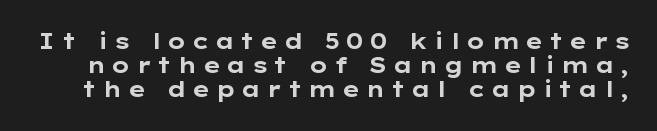
The image shows 22 px bold type, upright; set tight line spacing (1.1x), unusually wide letter spacing (+0.24 em), not underlined.
